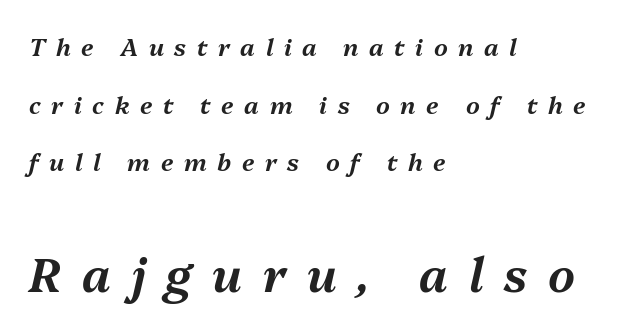
Q: Is the text italic (slanted)? A: Yes, it leans right by about 13 degrees.
Q: Is the text underlined? A: No.
Q: How is the paragraph aligned? A: Left-aligned.
Q: Is the spacing between letters normal or unusually wide? A: Unusually wide.
Q: Is the spacing between lines tight, normal or loose? A: Loose.
Q: Which block of text is set in a larger size, the first (top) or the second (bottom)? A: The second (bottom) one.
Q: Width (condensed, normal, or wide)? A: Normal.
Q: Stroke contrast? A: Medium.
Q: x-height? A: Medium.
Q: Monospaced? A: No.
